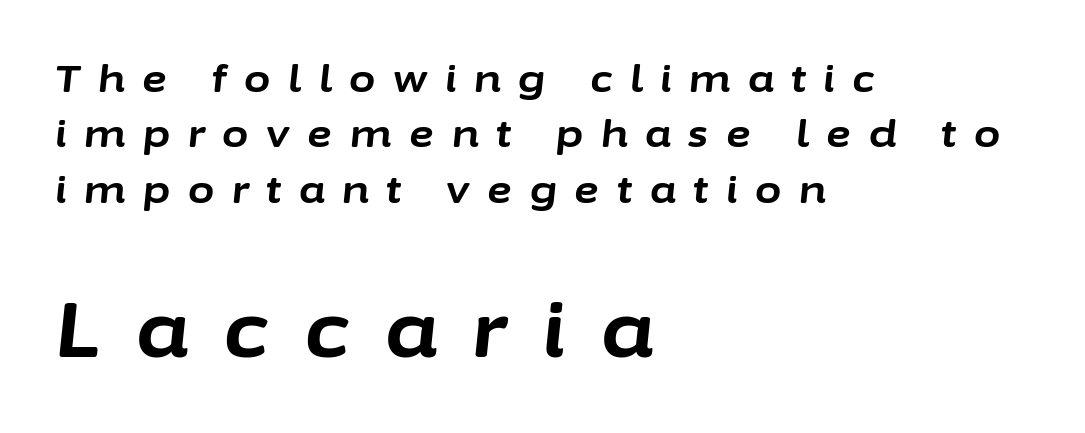
The image shows 77 px bold type, italic (leaning right); set left-aligned, normal line spacing (1.46x), unusually wide letter spacing (+0.47 em), not underlined; the second (bottom) block is 2.03x larger; low stroke contrast and a medium x-height.
